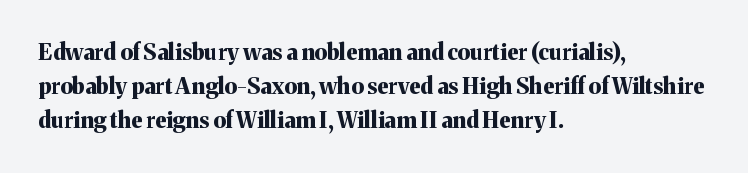
Q: Is the text bold? A: Yes.
Q: Is the text italic (slanted)? A: No, it is upright.
Q: Is the text underlined? A: No.
Q: How is the paragraph aligned? A: Left-aligned.
Q: Is the spacing between letters normal or unusually wide? A: Normal.
Q: Is the spacing between lines tight, normal or loose? A: Normal.
